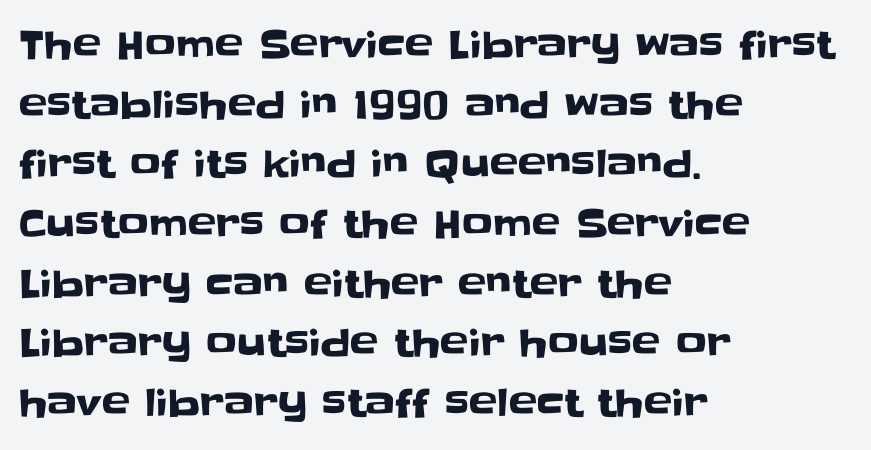
The passage shown stacks its lines at a standard gap. The gap between lines stays unmarked. Think of a printed novel: that variable character pitch is what you see here. These lines were composed using upright roman letters. Are there feet on the stems? There aren't — it's a sans. How are the letters spaced? Ordinarily, with no added tracking.
